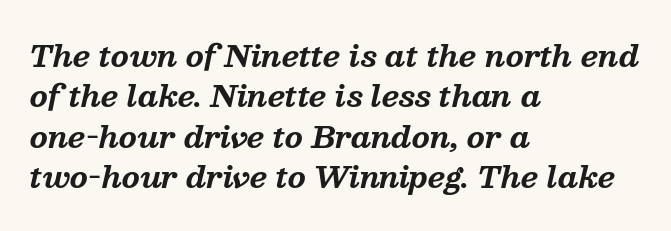
{"serif": "yes", "italic": "yes", "lean": "right", "slant_degrees": 13, "bold": "yes", "weight": "bold", "width": "normal", "stroke_contrast": "medium", "x_height": "medium", "monospaced": "no", "underline": "no", "align": "left", "line_spacing": "normal", "line_spacing_ratio": 1.39, "letter_spacing": "normal", "letter_spacing_em": 0.0, "glyph_px": 29}
